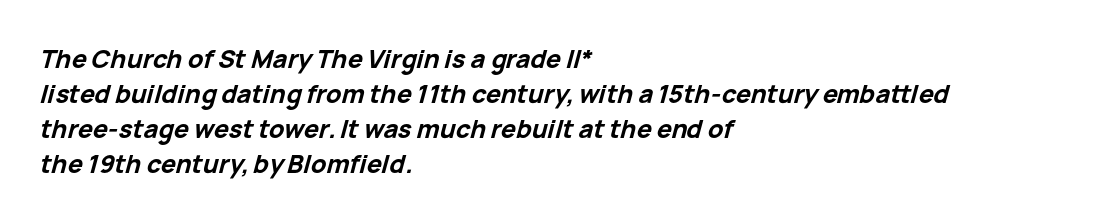
The image shows 25 px bold type, italic (leaning right); set left-aligned, normal line spacing (1.4x), normal letter spacing, not underlined.
